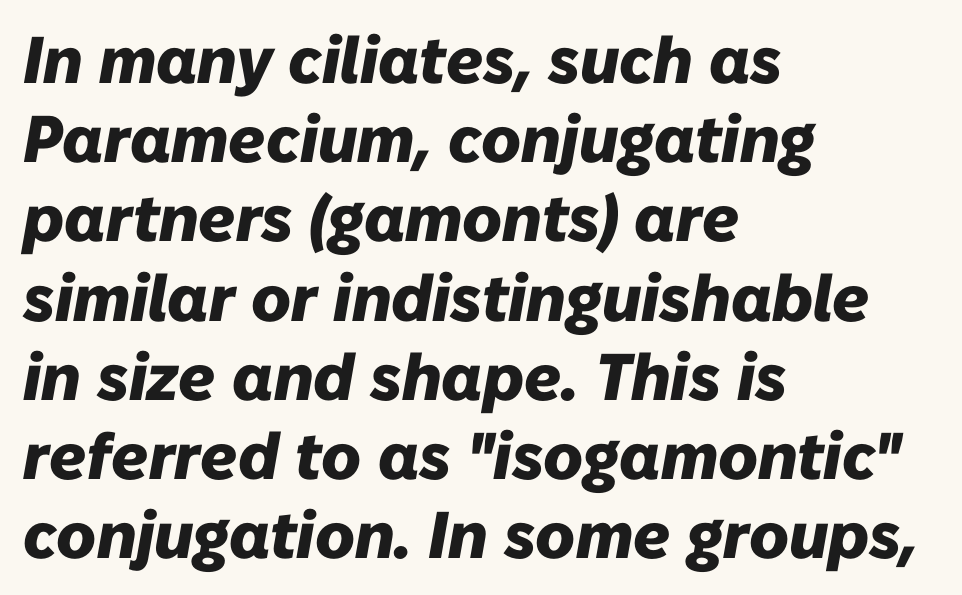
The image shows 66 px heavy type, italic (leaning right); set left-aligned, line spacing 1.2x, normal letter spacing, not underlined; low stroke contrast and a medium x-height.
